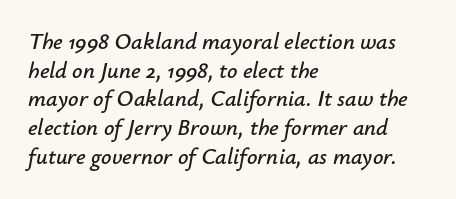
{"italic": "yes", "lean": "right", "slant_degrees": 12, "underline": "no", "align": "left", "line_spacing": "normal", "line_spacing_ratio": 1.25, "letter_spacing": "normal", "letter_spacing_em": 0.0, "glyph_px": 23}
